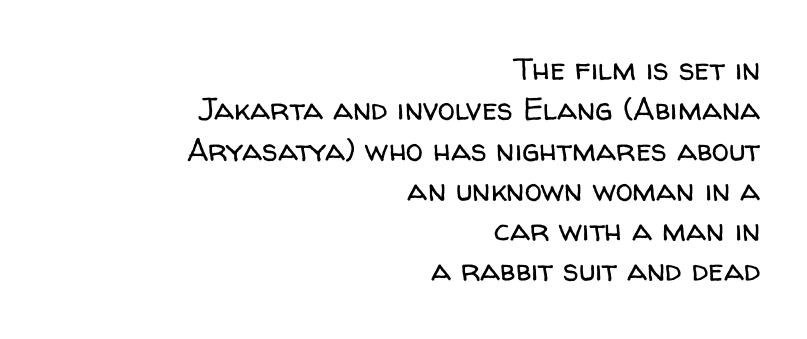
Q: Is the text bold? A: No.
Q: Is the text italic (slanted)? A: No, it is upright.
Q: Is the typeface a serif or a sans-serif typeface? A: Sans-serif.
Q: Is the text underlined? A: No.
Q: How is the paragraph aligned? A: Right-aligned.
Q: Is the spacing between letters normal or unusually wide? A: Normal.
Q: Is the spacing between lines tight, normal or loose? A: Normal.
Q: Width (condensed, normal, or wide)? A: Normal.
Q: Stroke contrast? A: Low.
Q: x-height? A: Medium.
Q: Monospaced? A: No.
